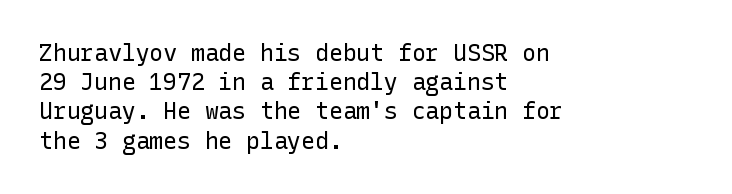
Q: Is the text bold? A: No.
Q: Is the text italic (slanted)? A: No, it is upright.
Q: Is the text underlined? A: No.
Q: How is the paragraph aligned? A: Left-aligned.
Q: Is the spacing between letters normal or unusually wide? A: Normal.
Q: Is the spacing between lines tight, normal or loose? A: Normal.
